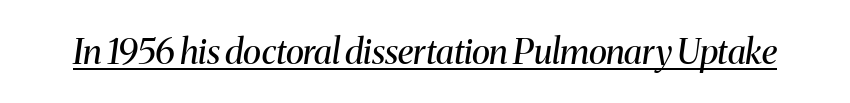
{"serif": "yes", "italic": "yes", "lean": "right", "slant_degrees": 8, "bold": "no", "weight": "regular", "width": "normal", "stroke_contrast": "medium", "x_height": "medium", "monospaced": "no", "underline": "yes", "letter_spacing": "normal", "letter_spacing_em": 0.0, "glyph_px": 35}
